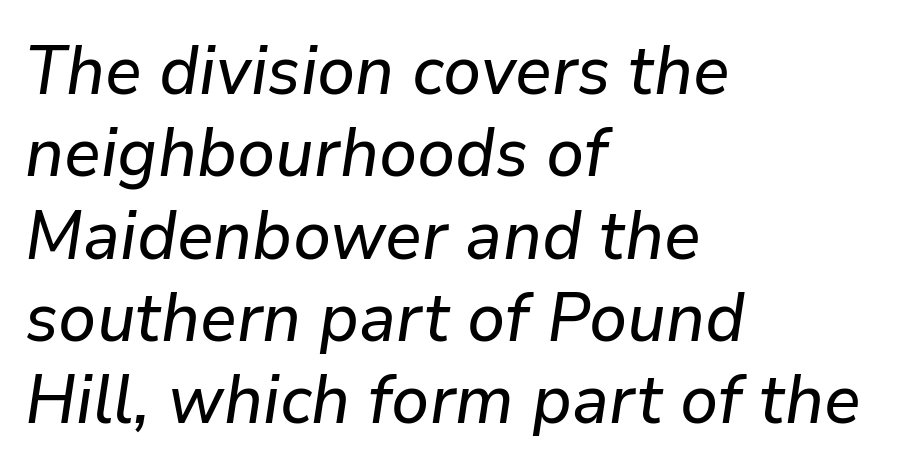
{"italic": "yes", "lean": "right", "slant_degrees": 9, "width": "normal", "stroke_contrast": "low", "x_height": "medium", "monospaced": "no", "underline": "no", "align": "left", "line_spacing_ratio": 1.21, "letter_spacing": "normal", "letter_spacing_em": 0.0, "glyph_px": 68}
